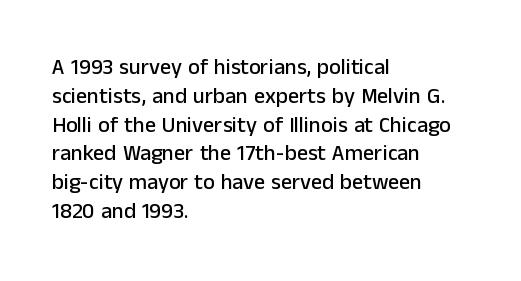
The image shows 22 px text type, upright; set left-aligned, normal line spacing (1.31x), normal letter spacing, not underlined.
